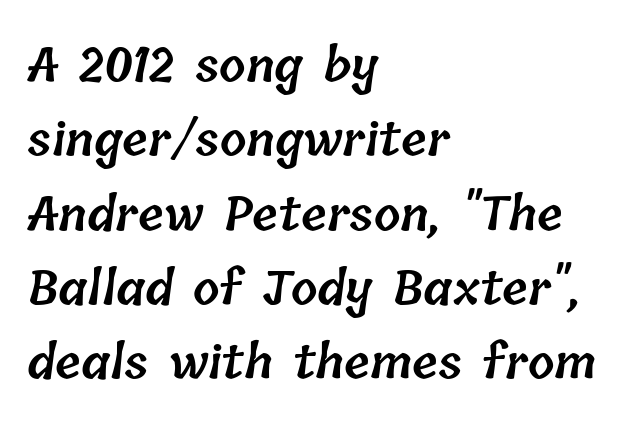
Q: Is the text bold? A: Semi-bold.
Q: Is the text underlined? A: No.
Q: How is the paragraph aligned? A: Left-aligned.
Q: Is the spacing between letters normal or unusually wide? A: Normal.
Q: Is the spacing between lines tight, normal or loose? A: Normal.
Q: Width (condensed, normal, or wide)? A: Normal.
Q: Stroke contrast? A: Low.
Q: x-height? A: Medium.
Q: Monospaced? A: No.
